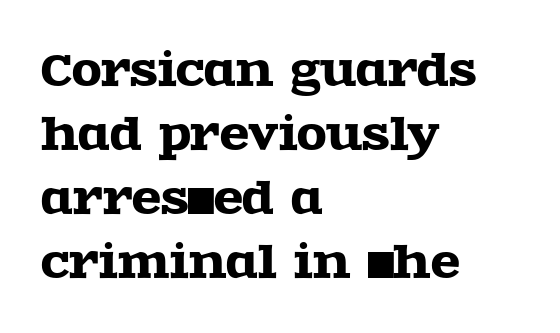
{"serif": "yes", "italic": "no", "width": "wide", "x_height": "large", "monospaced": "no", "underline": "no", "align": "left", "line_spacing": "normal", "line_spacing_ratio": 1.49, "letter_spacing": "normal", "letter_spacing_em": 0.0, "glyph_px": 43}
